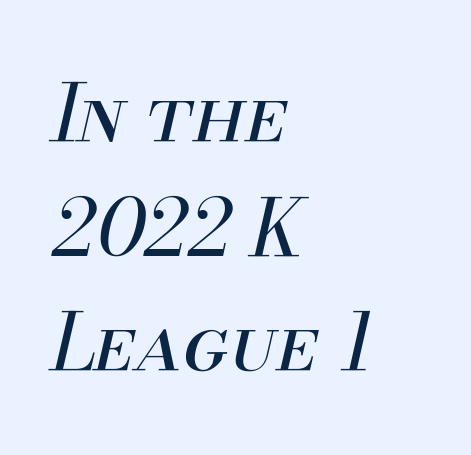
{"italic": "yes", "lean": "right", "slant_degrees": 13, "bold": "no", "weight": "regular", "width": "normal", "stroke_contrast": "medium", "x_height": "small", "monospaced": "no", "underline": "no", "align": "left", "line_spacing": "normal", "line_spacing_ratio": 1.45, "letter_spacing": "normal", "letter_spacing_em": 0.0, "glyph_px": 79}
